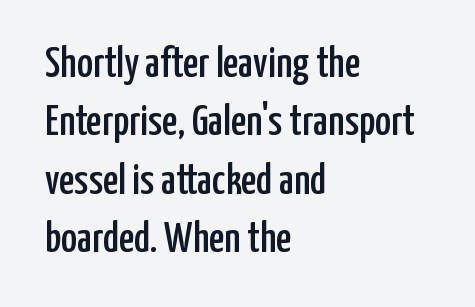
The image shows 43 px condensed sans-serif type, upright; set left-aligned, normal line spacing (1.36x), normal letter spacing, not underlined; low stroke contrast and a medium x-height.
